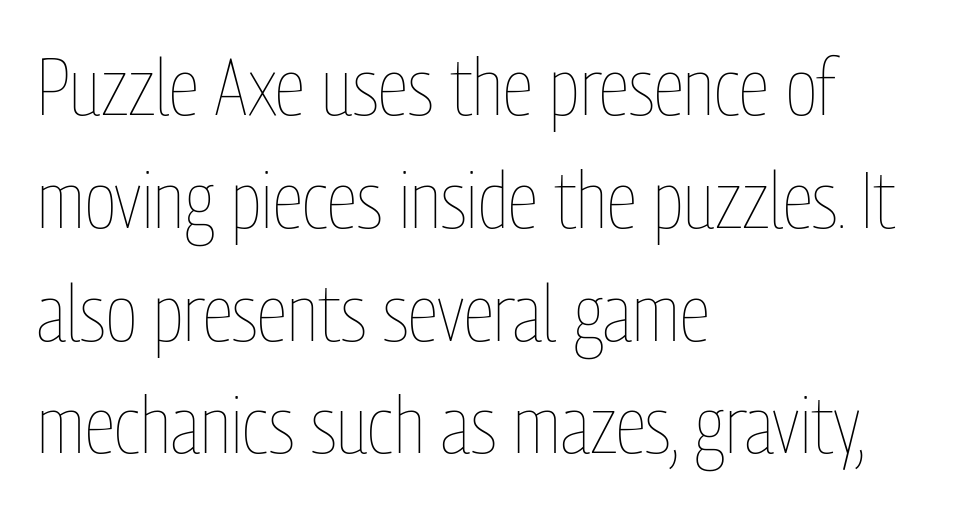
Q: Is the text bold? A: No.
Q: Is the text italic (slanted)? A: No, it is upright.
Q: Is the text underlined? A: No.
Q: How is the paragraph aligned? A: Left-aligned.
Q: Is the spacing between letters normal or unusually wide? A: Normal.
Q: Is the spacing between lines tight, normal or loose? A: Normal.
Q: Width (condensed, normal, or wide)? A: Condensed.
Q: Stroke contrast? A: Low.
Q: x-height? A: Medium.
Q: Monospaced? A: No.
